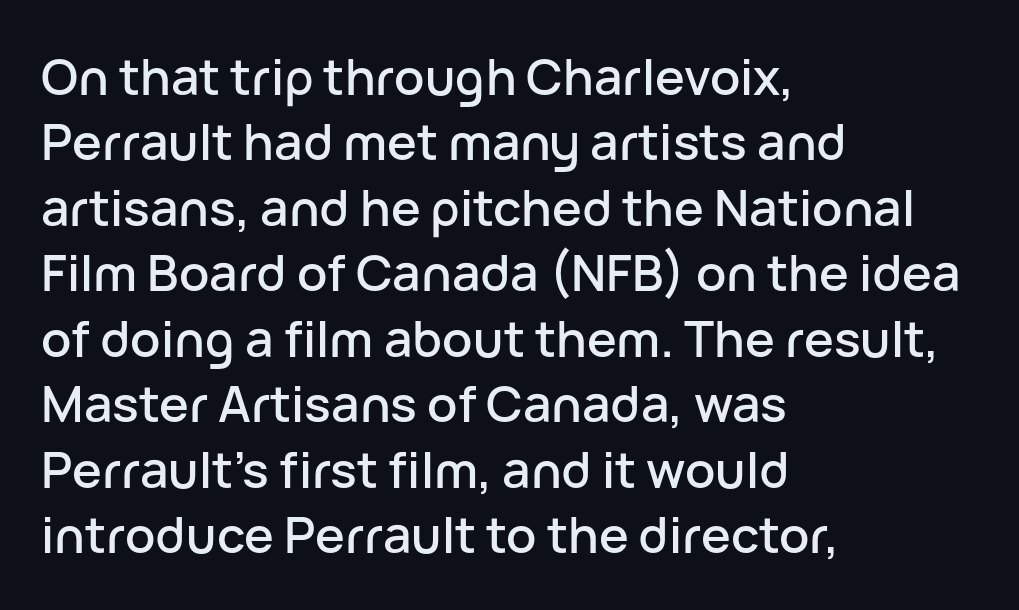
In terms of leading, this rendering sits right in the middle. Font category for this specimen: sans-serif. Descenders hang freely into open space. Tall strokes in this sample are plumb rather than angled.
